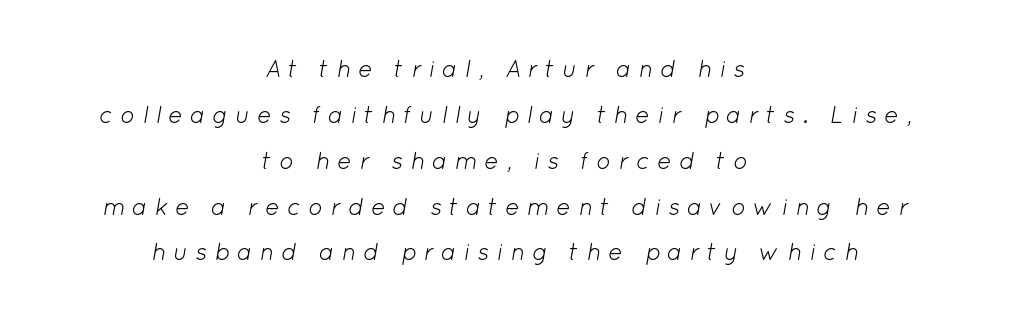
The image shows 24 px text type, italic (leaning right); set centered, loose line spacing (1.91x), unusually wide letter spacing (+0.3 em), not underlined.
